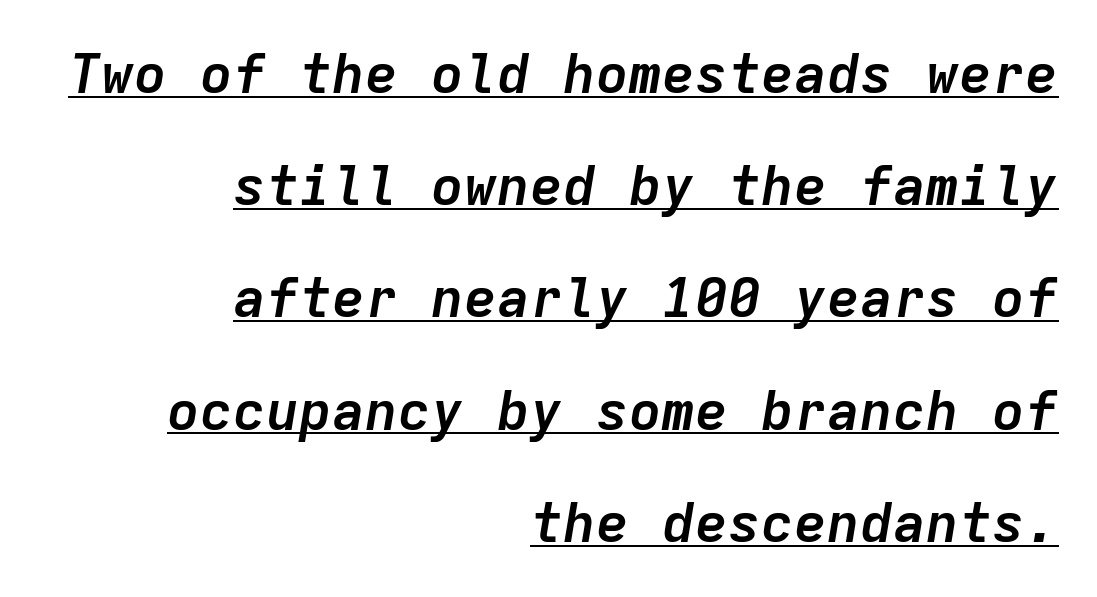
The image shows 55 px semibold type, italic (leaning right), monospaced; set right-aligned, loose line spacing (2.04x), normal letter spacing, underlined; low stroke contrast and a medium x-height.
